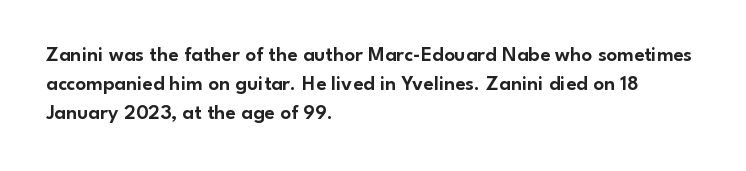
Each word holds together tightly as a unit, with standard inter-letter gaps. Left-aligned paragraph, ragged on the right. The vertical gap from one line to the next is medium. Nope, not italic — everything's standing straight. Check the space under the baseline: it is left empty.
